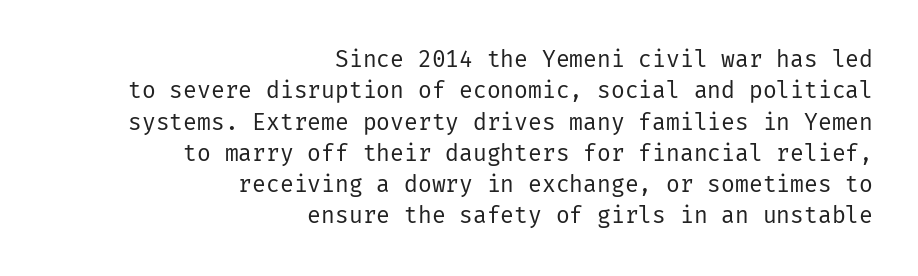
{"italic": "no", "bold": "no", "underline": "no", "align": "right", "line_spacing": "normal", "line_spacing_ratio": 1.36, "letter_spacing": "normal", "letter_spacing_em": 0.0, "glyph_px": 23}
